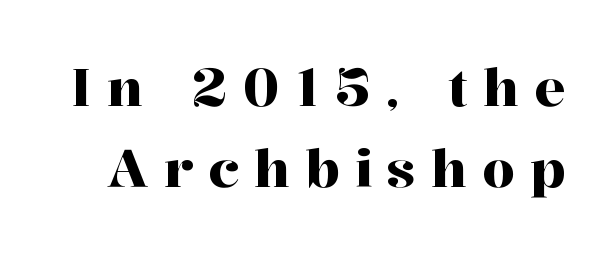
Q: Is the text italic (slanted)? A: No, it is upright.
Q: Is the typeface a serif or a sans-serif typeface? A: Serif.
Q: Is the text underlined? A: No.
Q: Is the spacing between letters normal or unusually wide? A: Unusually wide.
Q: Is the spacing between lines tight, normal or loose? A: Normal.
Q: Width (condensed, normal, or wide)? A: Normal.
Q: Stroke contrast? A: High.
Q: x-height? A: Medium.
Q: Monospaced? A: No.
